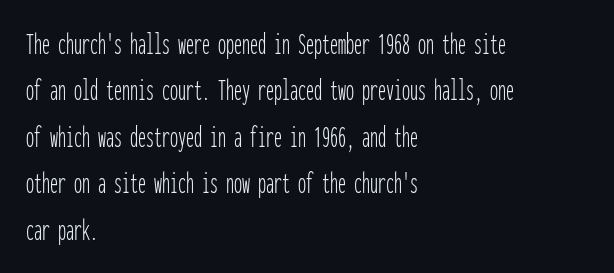
The image shows 32 px thin, condensed sans-serif type, upright, monospaced; set left-aligned, normal line spacing (1.45x), normal letter spacing, not underlined; low stroke contrast and a medium x-height.
